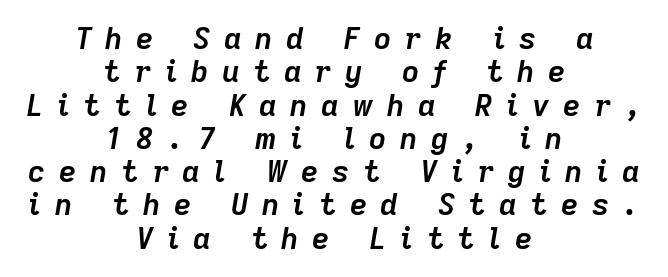
{"italic": "yes", "lean": "right", "slant_degrees": 9, "bold": "yes", "weight": "semibold", "width": "normal", "stroke_contrast": "low", "x_height": "medium", "monospaced": "no", "underline": "no", "align": "center", "line_spacing": "tight", "line_spacing_ratio": 1.11, "letter_spacing": "wide", "letter_spacing_em": 0.45, "glyph_px": 30}
